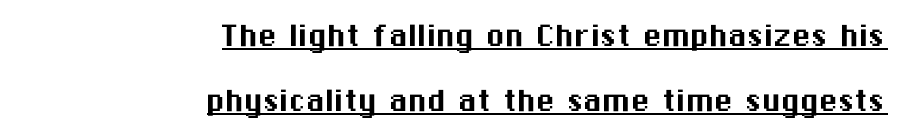
The image shows 38 px sans-serif type, upright; set right-aligned, line spacing 1.72x, normal letter spacing, underlined; medium stroke contrast and a medium x-height.
